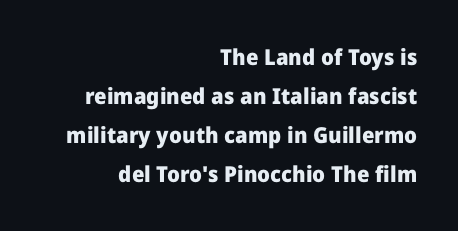
Q: Is the text bold? A: Yes.
Q: Is the text italic (slanted)? A: No, it is upright.
Q: Is the text underlined? A: No.
Q: How is the paragraph aligned? A: Right-aligned.
Q: Is the spacing between letters normal or unusually wide? A: Normal.
